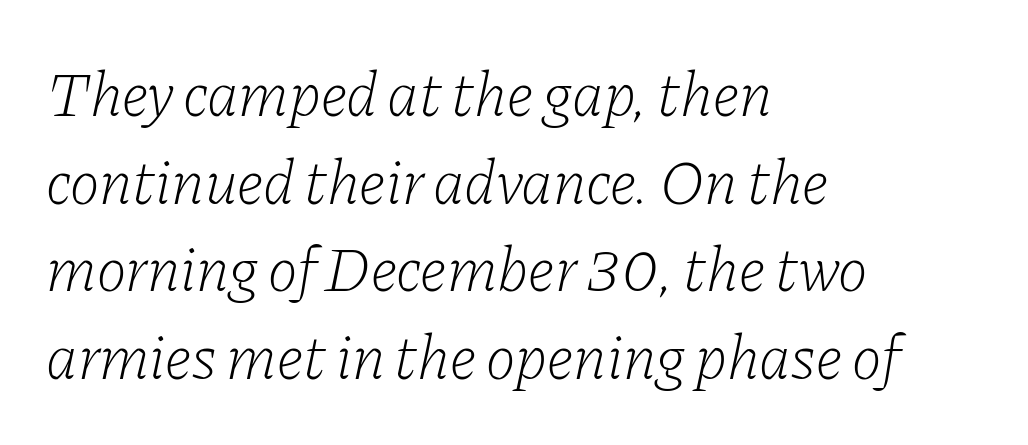
{"serif": "yes", "italic": "yes", "lean": "right", "slant_degrees": 11, "bold": "no", "weight": "light", "width": "normal", "stroke_contrast": "low", "x_height": "medium", "monospaced": "no", "underline": "no", "align": "left", "line_spacing": "normal", "line_spacing_ratio": 1.39, "letter_spacing": "normal", "letter_spacing_em": 0.0, "glyph_px": 63}
